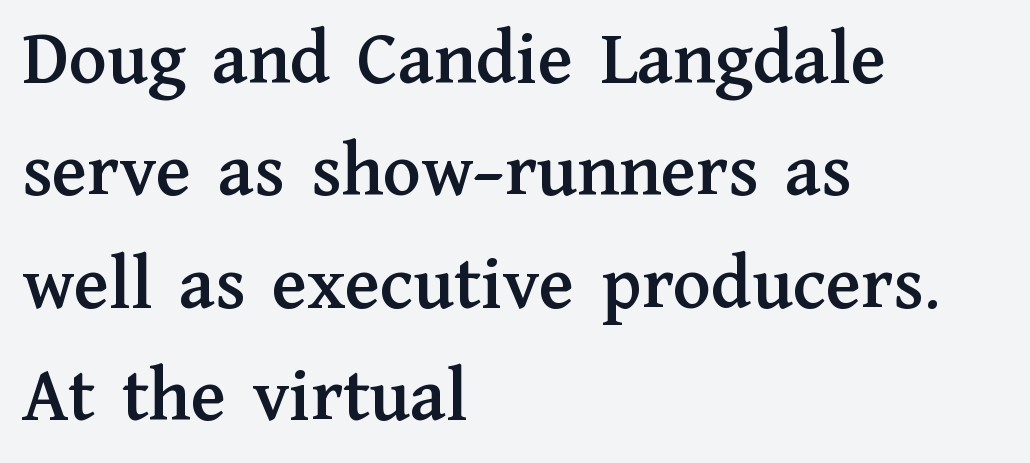
Think of a printed novel: that variable character pitch is what you see here. Each line starts at the same left margin while the right side varies. The face used here is seriffed, in the tradition of book romans. Beneath every word, the page is bare. Quick note: interline space is typical.
